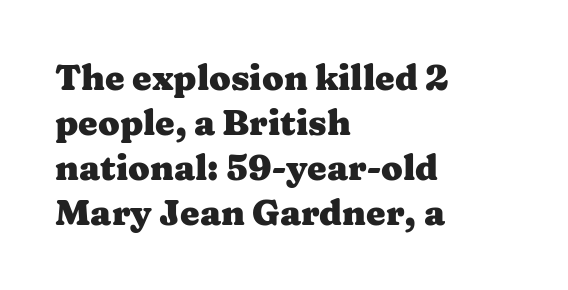
{"serif": "yes", "italic": "no", "bold": "yes", "weight": "heavy", "width": "wide", "stroke_contrast": "medium", "x_height": "medium", "monospaced": "no", "underline": "no", "align": "left", "line_spacing": "normal", "line_spacing_ratio": 1.29, "letter_spacing": "normal", "letter_spacing_em": 0.0, "glyph_px": 35}
